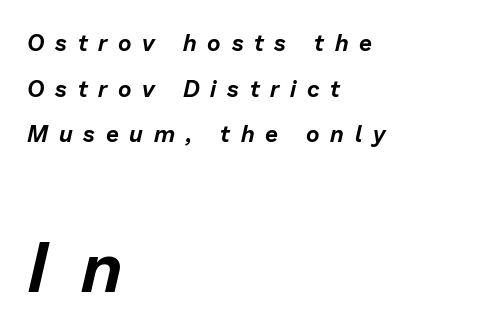
{"italic": "yes", "lean": "right", "slant_degrees": 13, "width": "normal", "stroke_contrast": "low", "x_height": "medium", "monospaced": "no", "underline": "no", "align": "left", "line_spacing": "loose", "line_spacing_ratio": 1.98, "letter_spacing": "wide", "letter_spacing_em": 0.47, "larger_block": "second", "size_ratio": 3.04, "glyph_px": 70}
